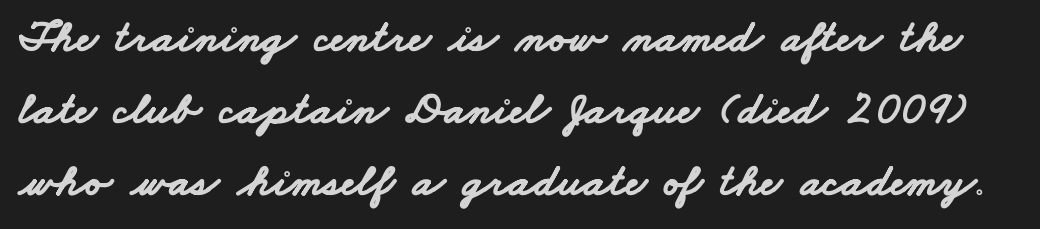
Q: Is the text bold? A: Yes.
Q: Is the typeface a serif or a sans-serif typeface? A: Sans-serif.
Q: Is the text underlined? A: No.
Q: Is the spacing between letters normal or unusually wide? A: Normal.
Q: Is the spacing between lines tight, normal or loose? A: Normal.
Q: Width (condensed, normal, or wide)? A: Wide.
Q: Stroke contrast? A: Low.
Q: x-height? A: Small.
Q: Monospaced? A: No.
